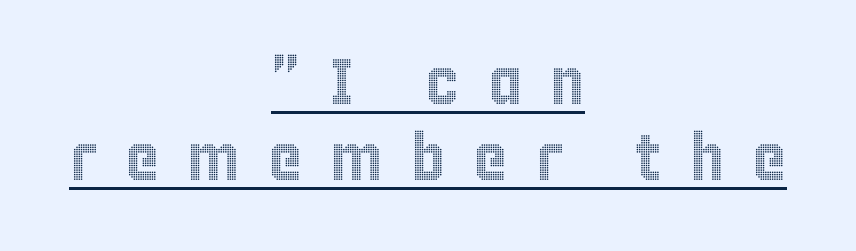
The lines are quadded center. Letter spacing: wide. Ascenders rise straight up at ninety degrees. Varying glyph widths throughout — classic text-font behaviour. Quick note: underline on.
